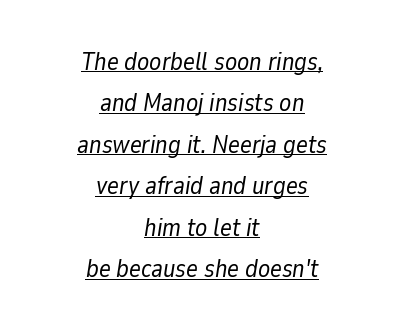
{"italic": "yes", "lean": "right", "slant_degrees": 9, "bold": "no", "underline": "yes", "align": "center", "line_spacing": "normal", "line_spacing_ratio": 1.66, "letter_spacing": "normal", "letter_spacing_em": 0.0, "glyph_px": 25}
